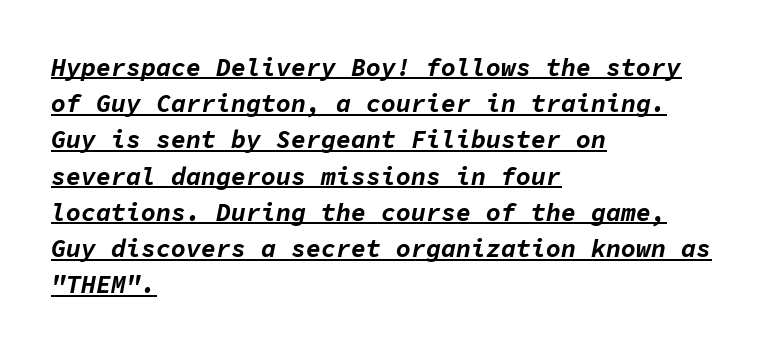
Students, note that the glyphs here touch the page at normal intervals. In CSS terms this would be text-align: left. Rows of type keep a routine distance in the vertical direction. This is heavy type, rendered in bold. Students, observe the line beneath the letters — that is underlining.
